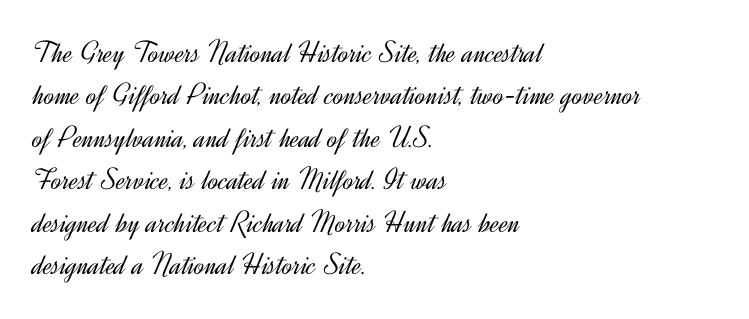
One glance says typical: line gaps are just what's usual. Do the characters align in a grid? No, the font is proportional. You can tell from the bare stems that sans-serif type was used. Short and long lines alike share a common starting point at left.
